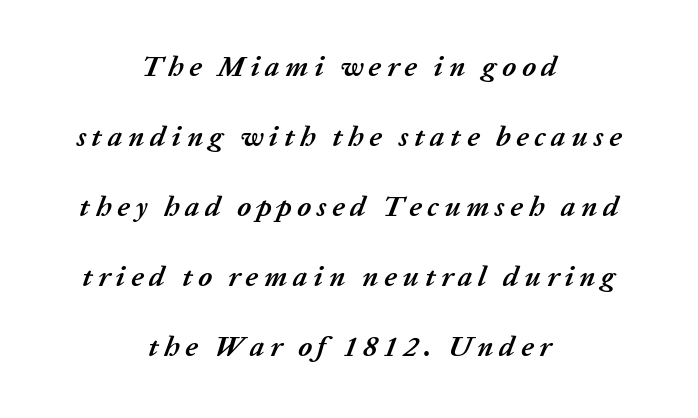
The letters advance in unequal steps, a hallmark of proportional type. A dark, heavy texture on the line: the type is bold. This sample uses an oblique cut, with every glyph tilted off the vertical. Notice the wide empty band between every row — that's loose leading. Unmarked baselines from the first word to the last.
